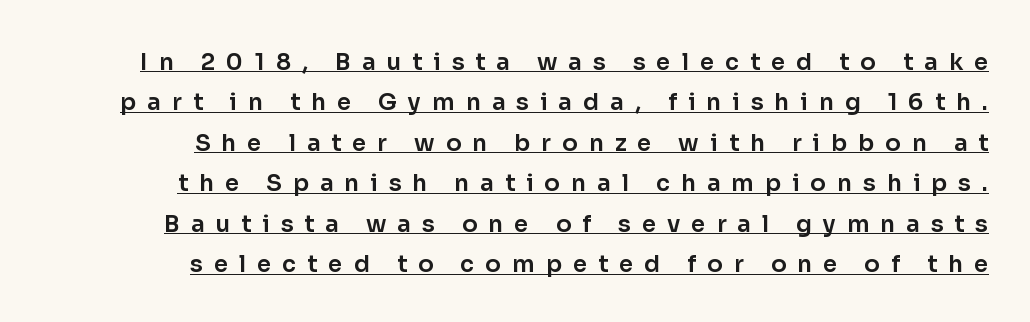
Q: Is the text italic (slanted)? A: No, it is upright.
Q: Is the text underlined? A: Yes.
Q: How is the paragraph aligned? A: Right-aligned.
Q: Is the spacing between letters normal or unusually wide? A: Unusually wide.
